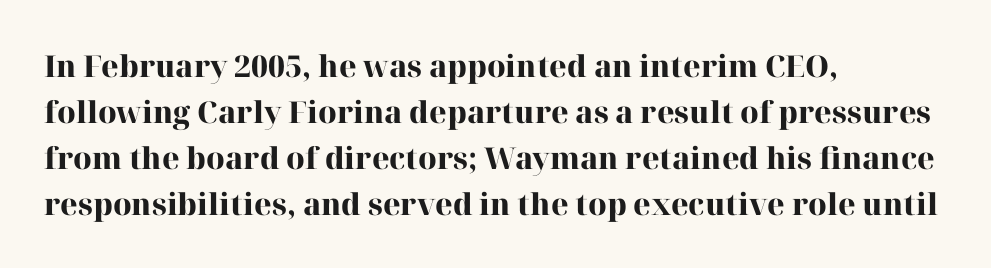
Each line starts at the same left margin while the right side varies. A typesetter would call this zero additional tracking. The axis of the letterforms is exactly vertical. Varying glyph widths throughout — classic text-font behaviour. Regarding serifs, this sample has them. The rows are spaced the way most documents space them.
